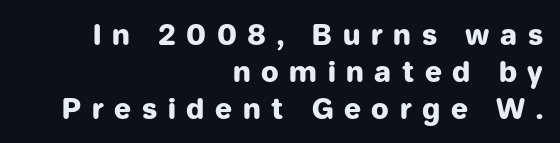
{"serif": "no", "italic": "no", "bold": "yes", "weight": "heavy", "width": "normal", "stroke_contrast": "low", "x_height": "medium", "monospaced": "no", "underline": "no", "align": "right", "line_spacing": "normal", "line_spacing_ratio": 1.32, "letter_spacing": "wide", "letter_spacing_em": 0.38, "glyph_px": 28}
